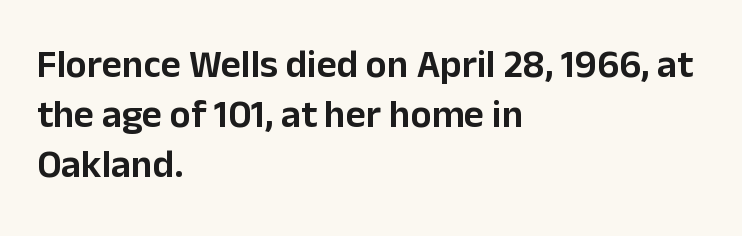
I'd call this a sans setting — the letters go barefoot. Students, note that the glyphs here touch the page at normal intervals. The block of text has a typical density, with ordinary space between rows. Do the letters lean? They stand straight. A student would call this left alignment; a typographer would say flush left, rag right.
